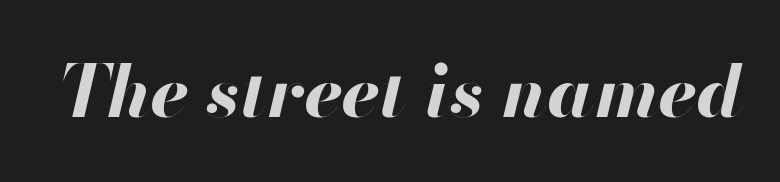
The image shows 72 px bold type, italic (leaning right); set normal letter spacing, not underlined; high stroke contrast and a small x-height.
